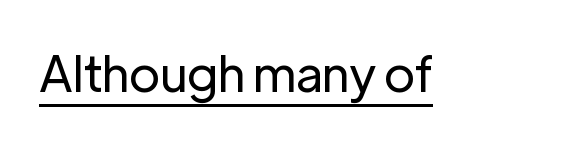
Regarding serifs, this sample does without them. Style check: upright. Is the type heavy? It reads as light-to-regular instead. Note the varied advance widths — an 'i' is clearly narrower than an 'm'. The sample's only ornament is a line tracing under the words.
